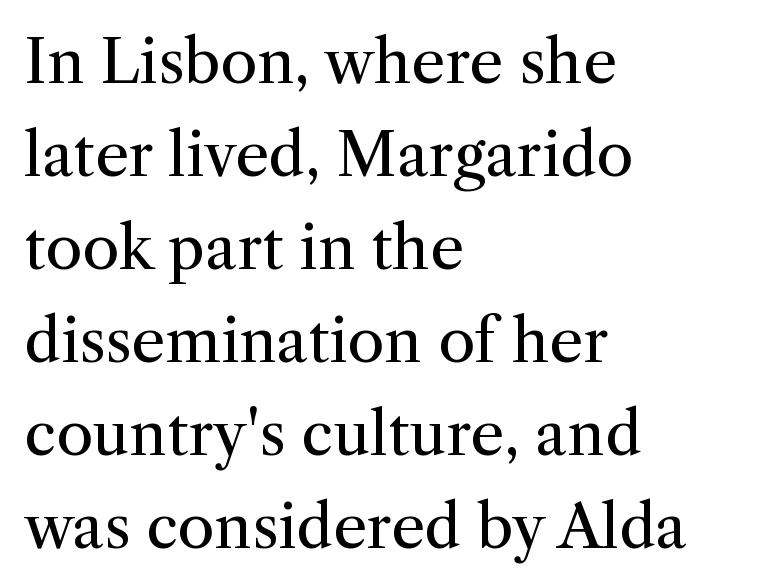
Q: Is the text bold? A: No.
Q: Is the text italic (slanted)? A: No, it is upright.
Q: Is the typeface a serif or a sans-serif typeface? A: Serif.
Q: Is the text underlined? A: No.
Q: How is the paragraph aligned? A: Left-aligned.
Q: Is the spacing between letters normal or unusually wide? A: Normal.
Q: Is the spacing between lines tight, normal or loose? A: Normal.
Q: Width (condensed, normal, or wide)? A: Normal.
Q: Stroke contrast? A: Medium.
Q: x-height? A: Medium.
Q: Monospaced? A: No.
